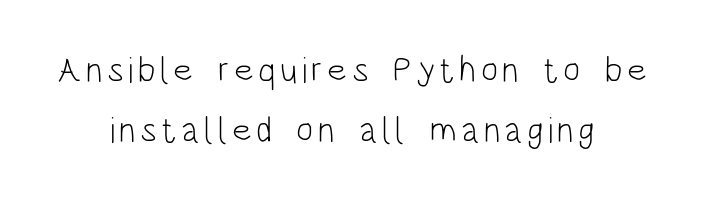
Q: Is the text bold? A: No.
Q: Is the text italic (slanted)? A: No, it is upright.
Q: Is the typeface a serif or a sans-serif typeface? A: Sans-serif.
Q: Is the text underlined? A: No.
Q: How is the paragraph aligned? A: Centered.
Q: Is the spacing between lines tight, normal or loose? A: Normal.
Q: Width (condensed, normal, or wide)? A: Condensed.
Q: Stroke contrast? A: Low.
Q: x-height? A: Large.
Q: Monospaced? A: No.
